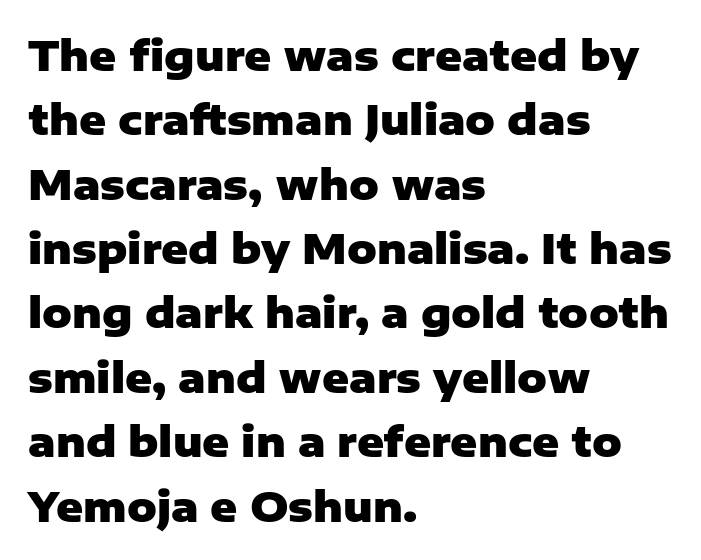
The image shows 41 px heavy sans-serif type, upright; set left-aligned, normal line spacing (1.57x), normal letter spacing, not underlined; low stroke contrast and a medium x-height.
